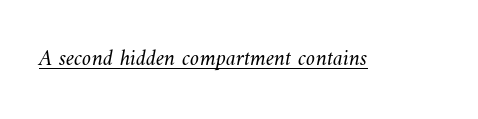
The image shows 23 px text type; set normal letter spacing, underlined.
